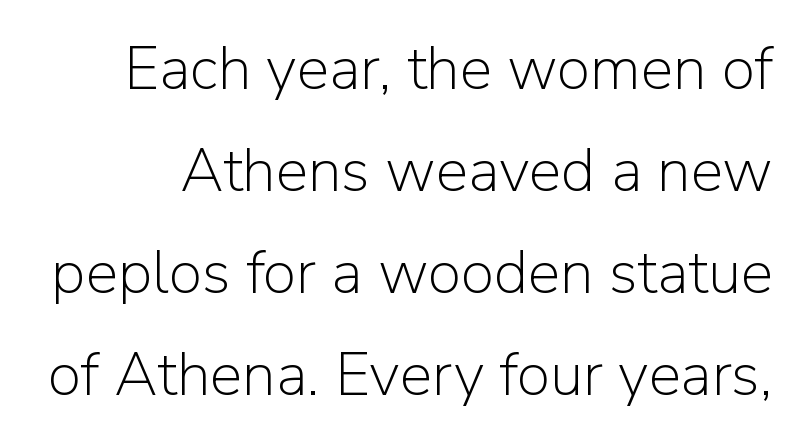
Q: Is the text bold? A: No.
Q: Is the text italic (slanted)? A: No, it is upright.
Q: Is the typeface a serif or a sans-serif typeface? A: Sans-serif.
Q: Is the text underlined? A: No.
Q: Is the spacing between letters normal or unusually wide? A: Normal.
Q: Is the spacing between lines tight, normal or loose? A: Normal.
Q: Width (condensed, normal, or wide)? A: Normal.
Q: Stroke contrast? A: Low.
Q: x-height? A: Medium.
Q: Monospaced? A: No.
